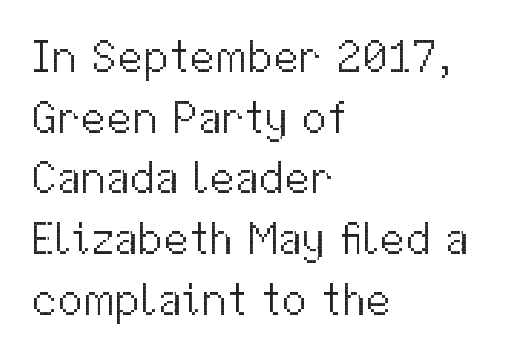
Nobody touched the tracking dial on this one. Tall strokes in this sample are plumb rather than angled. Think standard paragraph weight, or any step lighter than that. Compared with a centered layout, this one pins lines to the left instead. Vertically, the passage feels balanced, rows spaced as you'd expect.
